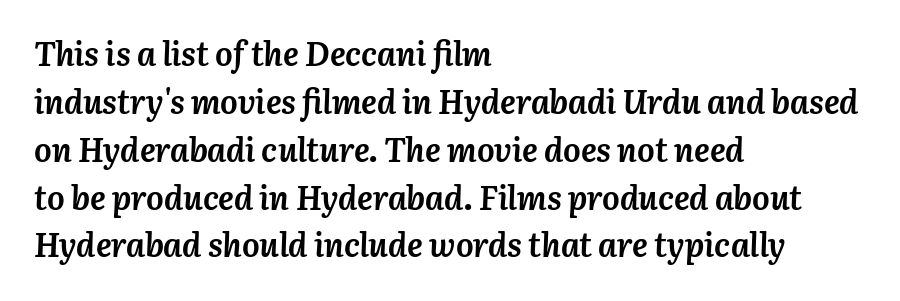
The image shows 33 px semibold type, italic (leaning right); set left-aligned, normal line spacing (1.45x), normal letter spacing, not underlined; medium stroke contrast and a medium x-height.
